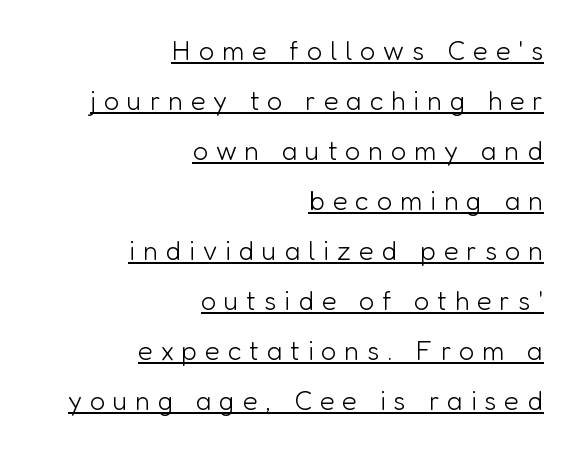
Q: Is the text bold? A: No.
Q: Is the text italic (slanted)? A: No, it is upright.
Q: Is the text underlined? A: Yes.
Q: How is the paragraph aligned? A: Right-aligned.
Q: Is the spacing between letters normal or unusually wide? A: Unusually wide.
